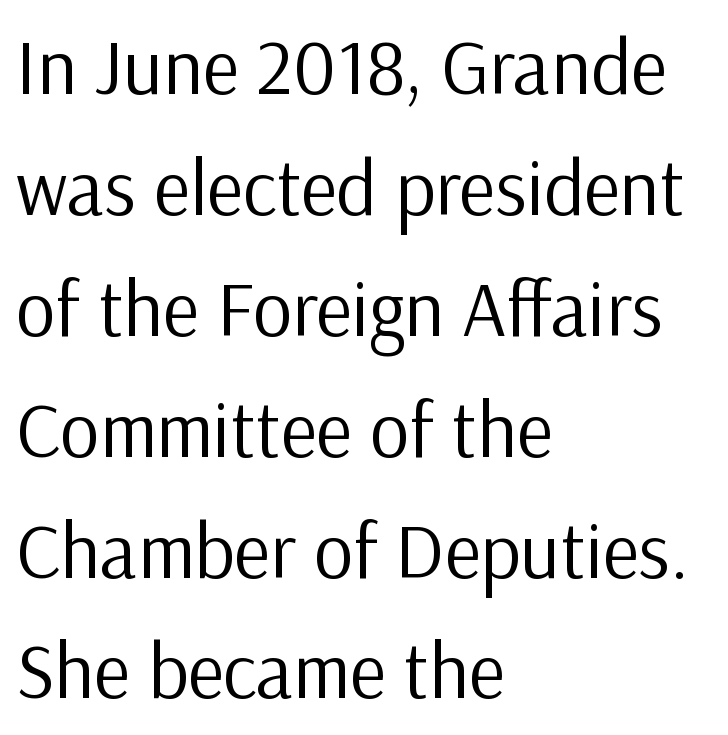
The image shows 78 px regular-weight sans-serif type, upright; set left-aligned, normal line spacing (1.55x), normal letter spacing, not underlined; low stroke contrast and a medium x-height.
